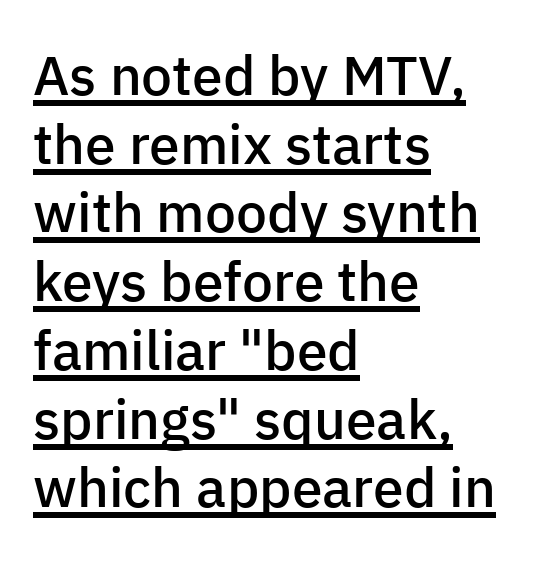
Q: Is the text bold? A: Semi-bold.
Q: Is the text italic (slanted)? A: No, it is upright.
Q: Is the typeface a serif or a sans-serif typeface? A: Sans-serif.
Q: Is the text underlined? A: Yes.
Q: How is the paragraph aligned? A: Left-aligned.
Q: Is the spacing between letters normal or unusually wide? A: Normal.
Q: Is the spacing between lines tight, normal or loose? A: Normal.
Q: Width (condensed, normal, or wide)? A: Normal.
Q: Stroke contrast? A: Low.
Q: x-height? A: Medium.
Q: Monospaced? A: No.
